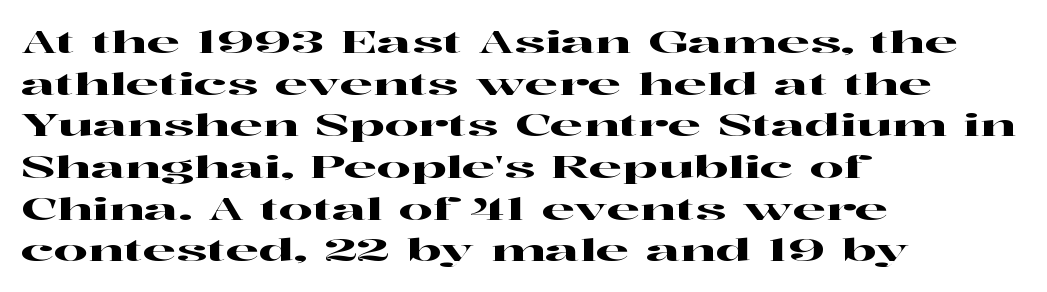
Q: Is the text italic (slanted)? A: No, it is upright.
Q: Is the typeface a serif or a sans-serif typeface? A: Serif.
Q: Is the text underlined? A: No.
Q: How is the paragraph aligned? A: Left-aligned.
Q: Is the spacing between letters normal or unusually wide? A: Normal.
Q: Is the spacing between lines tight, normal or loose? A: Normal.
Q: Width (condensed, normal, or wide)? A: Wide.
Q: Stroke contrast? A: High.
Q: x-height? A: Medium.
Q: Monospaced? A: No.
